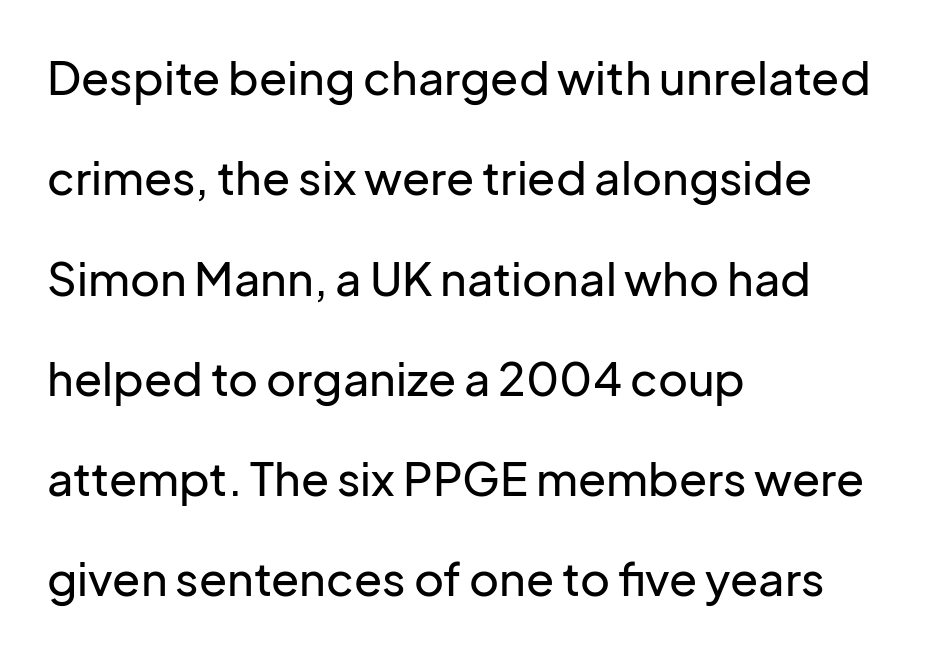
Q: Is the text italic (slanted)? A: No, it is upright.
Q: Is the typeface a serif or a sans-serif typeface? A: Sans-serif.
Q: Is the text underlined? A: No.
Q: How is the paragraph aligned? A: Left-aligned.
Q: Is the spacing between letters normal or unusually wide? A: Normal.
Q: Is the spacing between lines tight, normal or loose? A: Loose.
Q: Width (condensed, normal, or wide)? A: Normal.
Q: Stroke contrast? A: Low.
Q: x-height? A: Medium.
Q: Monospaced? A: No.
